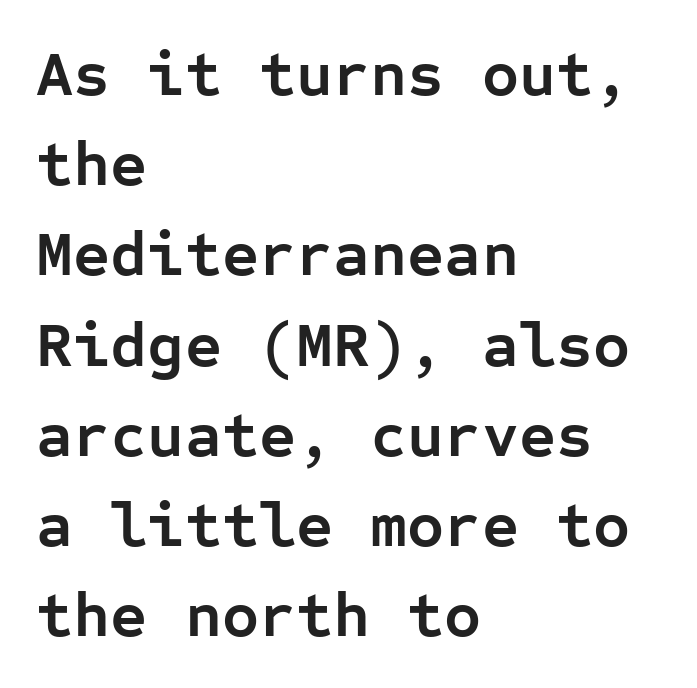
{"serif": "no", "italic": "no", "bold": "yes", "weight": "semibold", "width": "normal", "stroke_contrast": "low", "x_height": "medium", "monospaced": "yes", "underline": "no", "align": "left", "line_spacing": "normal", "line_spacing_ratio": 1.41, "letter_spacing": "normal", "letter_spacing_em": 0.0, "glyph_px": 64}
